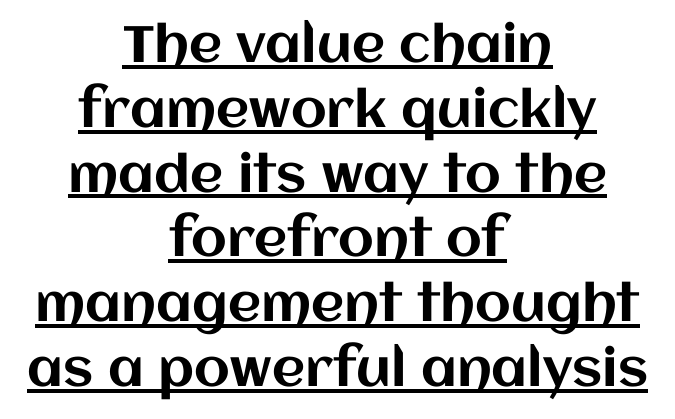
Q: Is the text italic (slanted)? A: No, it is upright.
Q: Is the text underlined? A: Yes.
Q: How is the paragraph aligned? A: Centered.
Q: Is the spacing between letters normal or unusually wide? A: Normal.
Q: Is the spacing between lines tight, normal or loose? A: Normal.
Q: Width (condensed, normal, or wide)? A: Normal.
Q: Stroke contrast? A: Medium.
Q: x-height? A: Large.
Q: Monospaced? A: No.
